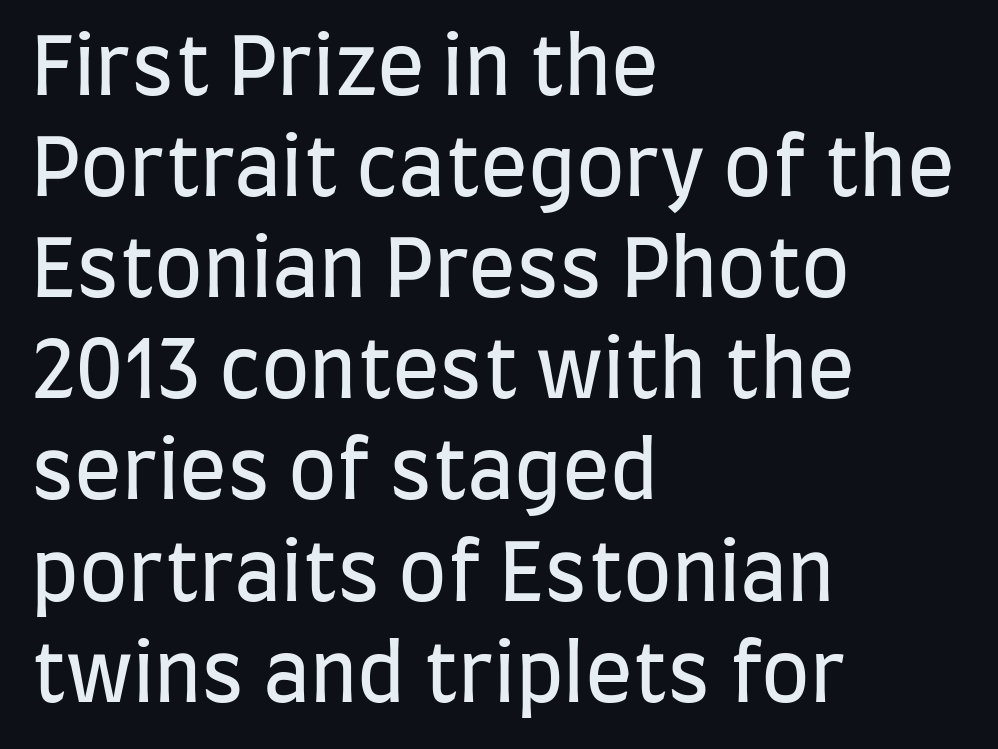
The image shows 79 px regular-weight, condensed sans-serif type, upright; set left-aligned, normal line spacing (1.28x), normal letter spacing, not underlined; low stroke contrast and a large x-height.
